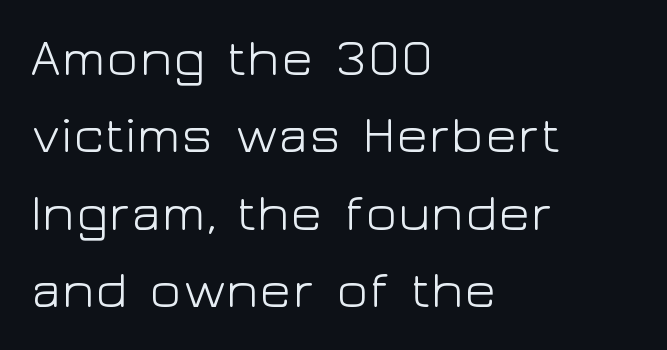
No letter is thick-stroked: the sample isn't bold. Which margin do the lines hug? The left one — the right edge is uneven. Do the characters align in a grid? No, the font is proportional. The strip under each line holds only bare page. This is sans-serif lettering, the kind often seen on screens and signage. The type is set solid horizontally, with unmodified tracking.
